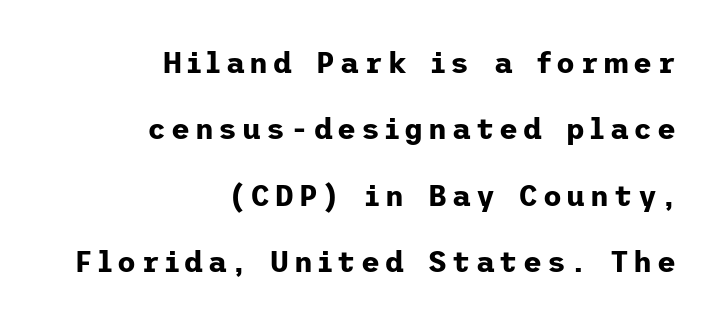
Rule under the text: the space is simply empty. Leading: increased. You can tell from the bare stems that sans-serif type was used. The typesetting leans heavy: a genuine bold. Every character sits straight up, as roman type does.
